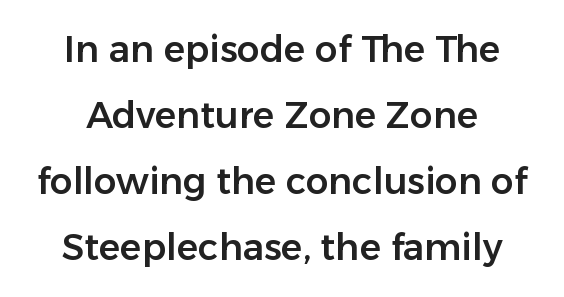
The image shows 36 px sans-serif type, upright; set line spacing 1.83x, normal letter spacing, not underlined; low stroke contrast and a medium x-height.
